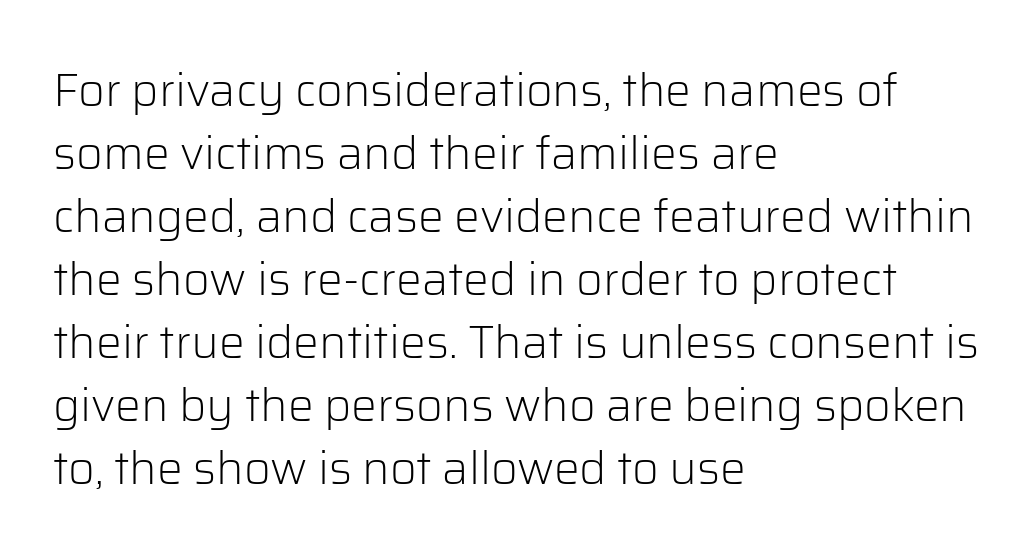
The image shows 46 px light sans-serif type, upright; set left-aligned, normal line spacing (1.37x), normal letter spacing, not underlined; low stroke contrast and a medium x-height.
